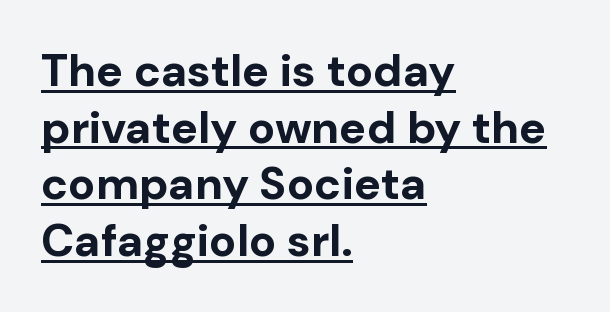
Q: Is the text bold? A: Yes.
Q: Is the text italic (slanted)? A: No, it is upright.
Q: Is the typeface a serif or a sans-serif typeface? A: Sans-serif.
Q: Is the text underlined? A: Yes.
Q: How is the paragraph aligned? A: Left-aligned.
Q: Is the spacing between letters normal or unusually wide? A: Normal.
Q: Is the spacing between lines tight, normal or loose? A: Normal.
Q: Width (condensed, normal, or wide)? A: Normal.
Q: Stroke contrast? A: Low.
Q: x-height? A: Medium.
Q: Monospaced? A: No.
